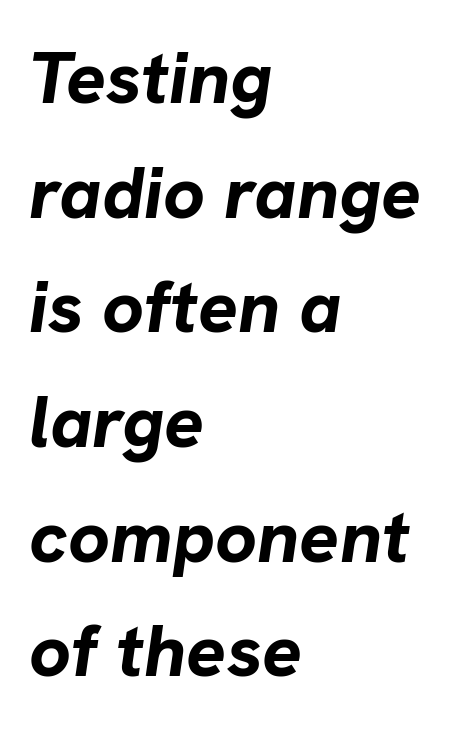
The image shows 74 px bold type, italic (leaning right); set left-aligned, normal line spacing (1.55x), normal letter spacing, not underlined; low stroke contrast and a medium x-height.
